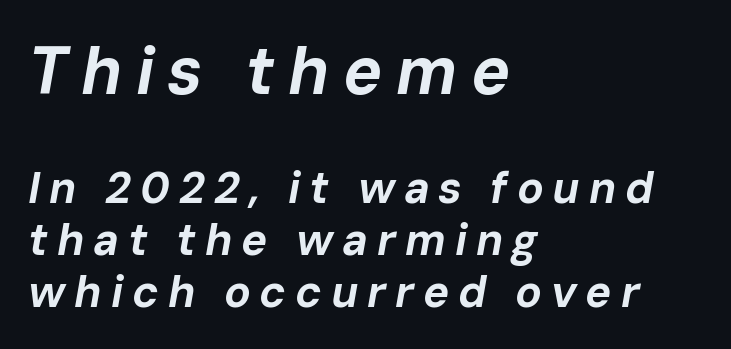
{"italic": "yes", "lean": "right", "slant_degrees": 10, "bold": "yes", "weight": "bold", "width": "normal", "stroke_contrast": "low", "x_height": "medium", "monospaced": "no", "underline": "no", "align": "left", "line_spacing_ratio": 1.18, "letter_spacing": "wide", "letter_spacing_em": 0.2, "larger_block": "first", "size_ratio": 1.5, "glyph_px": 66}
